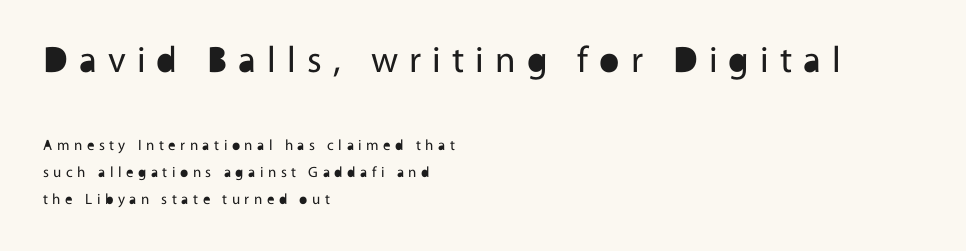
Q: Is the text bold? A: No.
Q: Is the text italic (slanted)? A: No, it is upright.
Q: Is the typeface a serif or a sans-serif typeface? A: Sans-serif.
Q: Is the text underlined? A: No.
Q: How is the paragraph aligned? A: Left-aligned.
Q: Is the spacing between letters normal or unusually wide? A: Unusually wide.
Q: Which block of text is set in a larger size, the first (top) or the second (bottom)? A: The first (top) one.
Q: Width (condensed, normal, or wide)? A: Normal.
Q: x-height? A: Medium.
Q: Monospaced? A: No.
